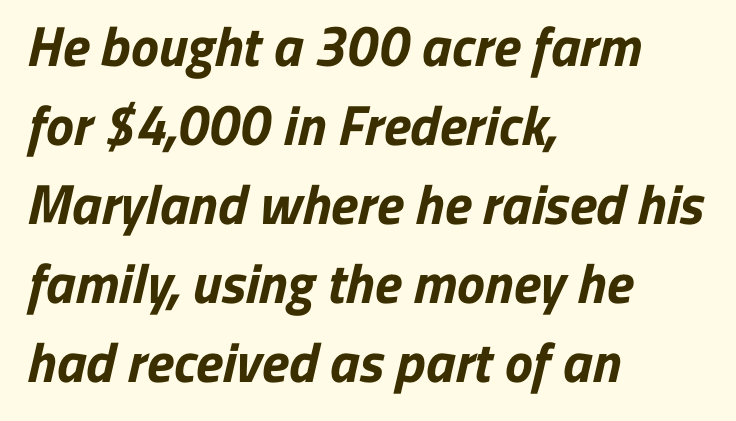
{"serif": "no", "bold": "yes", "weight": "bold", "width": "normal", "stroke_contrast": "low", "x_height": "medium", "monospaced": "no", "underline": "no", "align": "left", "line_spacing": "normal", "line_spacing_ratio": 1.41, "letter_spacing": "normal", "letter_spacing_em": 0.0, "glyph_px": 56}
